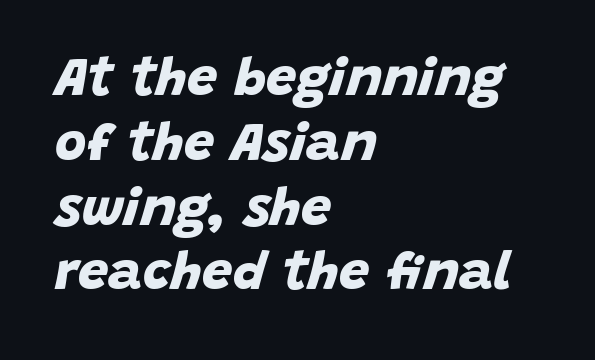
The image shows 54 px bold sans-serif type; set left-aligned, line spacing 1.2x, normal letter spacing, not underlined; low stroke contrast and a large x-height.
